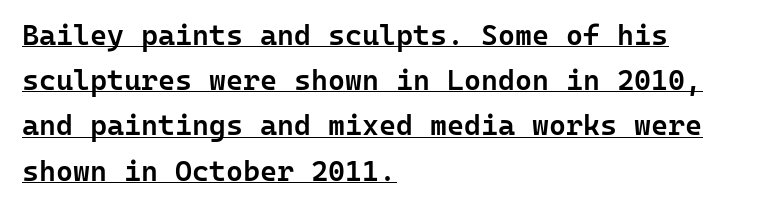
Q: Is the text bold? A: Semi-bold.
Q: Is the text italic (slanted)? A: No, it is upright.
Q: Is the typeface a serif or a sans-serif typeface? A: Sans-serif.
Q: Is the text underlined? A: Yes.
Q: How is the paragraph aligned? A: Left-aligned.
Q: Is the spacing between letters normal or unusually wide? A: Normal.
Q: Is the spacing between lines tight, normal or loose? A: Normal.
Q: Width (condensed, normal, or wide)? A: Normal.
Q: Stroke contrast? A: Low.
Q: x-height? A: Medium.
Q: Monospaced? A: Yes.
